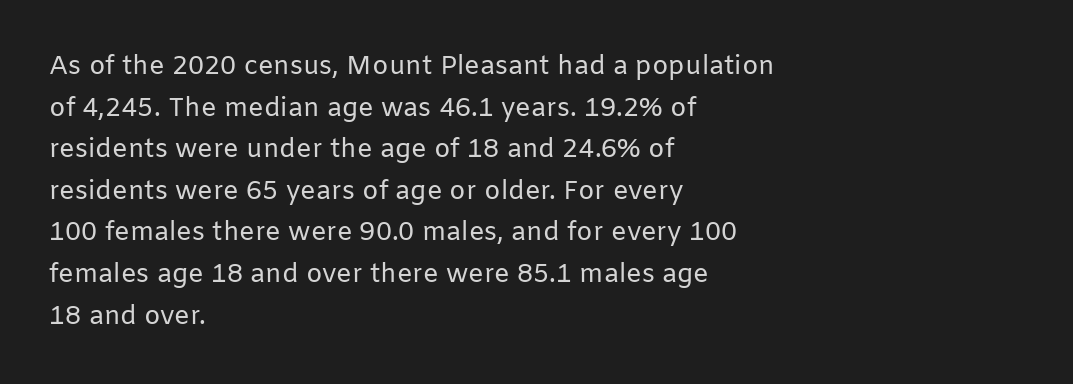
{"italic": "no", "bold": "no", "underline": "no", "align": "left", "line_spacing": "normal", "line_spacing_ratio": 1.6, "letter_spacing": "normal", "letter_spacing_em": 0.0, "glyph_px": 26}
